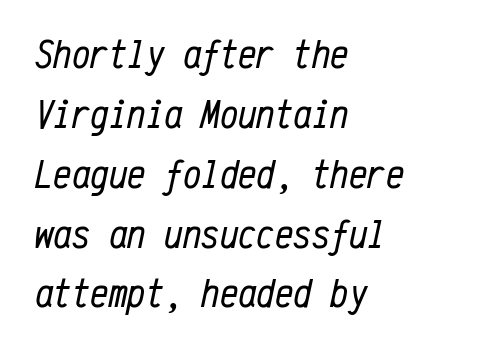
The image shows 41 px regular-weight, condensed type, italic (leaning right), monospaced; set left-aligned, normal line spacing (1.46x), normal letter spacing, not underlined; low stroke contrast and a medium x-height.
